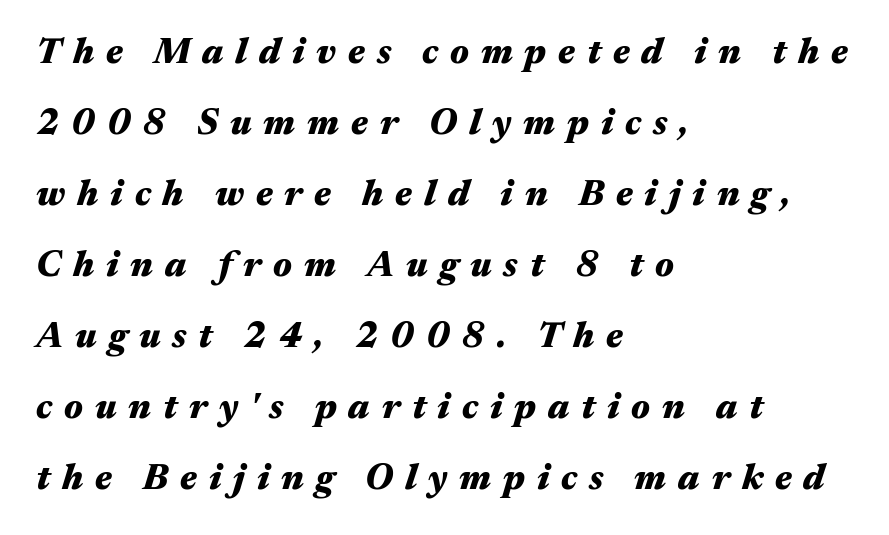
Q: Is the text bold? A: Yes.
Q: Is the text italic (slanted)? A: Yes, it leans right by about 17 degrees.
Q: Is the text underlined? A: No.
Q: How is the paragraph aligned? A: Left-aligned.
Q: Is the spacing between letters normal or unusually wide? A: Unusually wide.
Q: Is the spacing between lines tight, normal or loose? A: Loose.
Q: Width (condensed, normal, or wide)? A: Wide.
Q: Stroke contrast? A: Medium.
Q: x-height? A: Medium.
Q: Monospaced? A: No.
